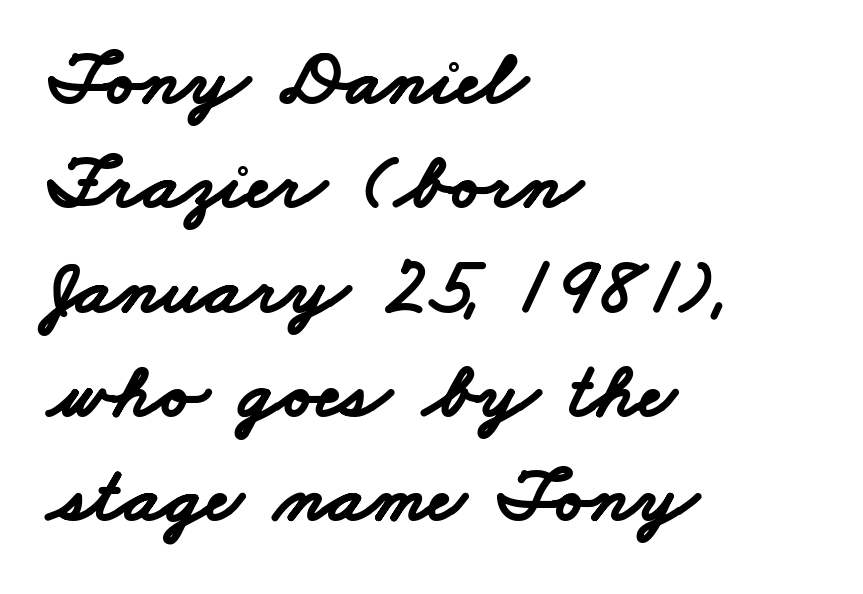
The image shows 79 px bold, wide sans-serif type; set left-aligned, normal line spacing (1.32x), normal letter spacing, not underlined; low stroke contrast and a small x-height.
